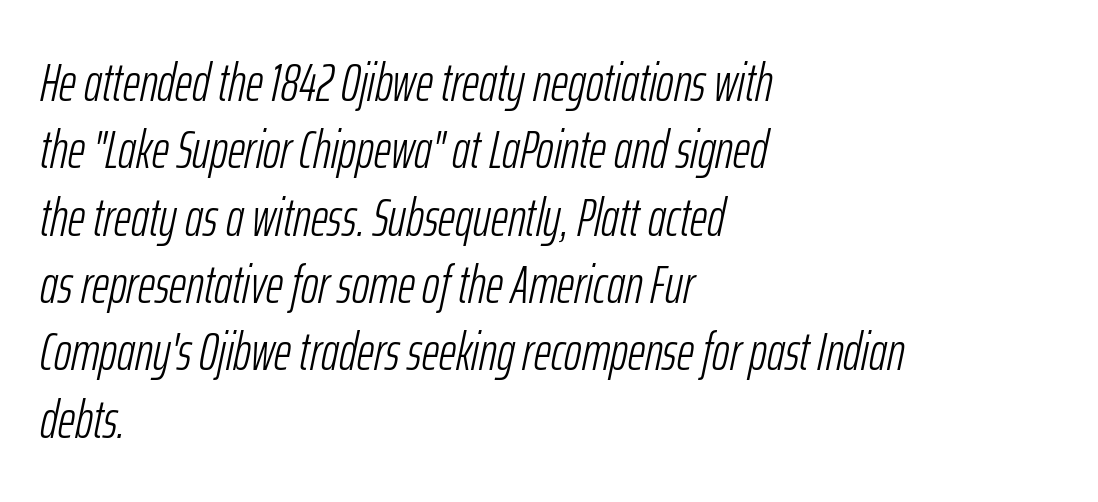
The image shows 53 px light, condensed type, italic (leaning right); set left-aligned, normal line spacing (1.27x), normal letter spacing, not underlined; low stroke contrast and a medium x-height.
